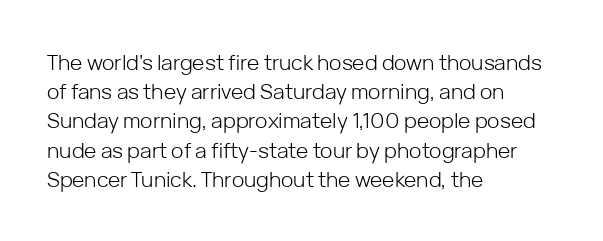
Tracking here is standard; glyphs follow each other at the usual distance. Heft: none added — not bold. These lines are set flush left with a ragged right edge. The letters stand straight up with perfectly vertical stems. Has an underline been added? It has not.
